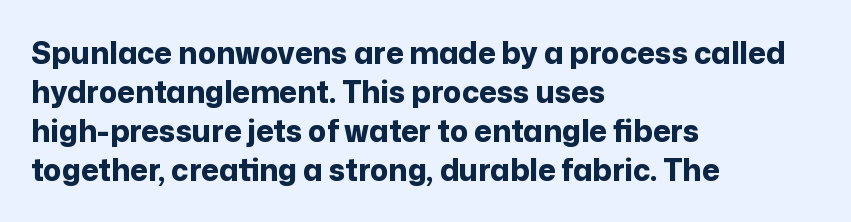
{"serif": "no", "italic": "no", "bold": "yes", "weight": "bold", "width": "normal", "stroke_contrast": "low", "x_height": "medium", "monospaced": "no", "underline": "no", "align": "left", "line_spacing": "normal", "line_spacing_ratio": 1.3, "letter_spacing": "normal", "letter_spacing_em": 0.0, "glyph_px": 30}
